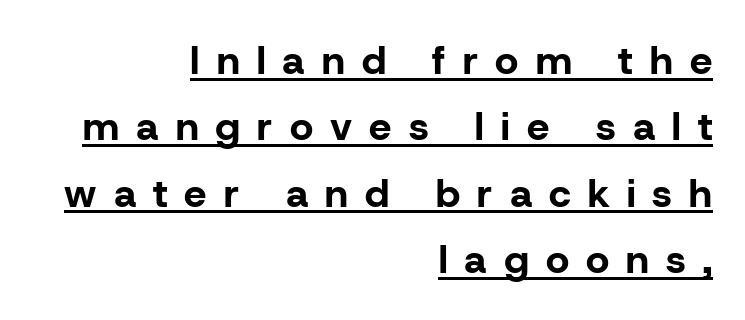
The image shows 40 px bold sans-serif type, upright; set right-aligned, normal line spacing (1.66x), unusually wide letter spacing (+0.43 em), underlined; low stroke contrast and a medium x-height.
